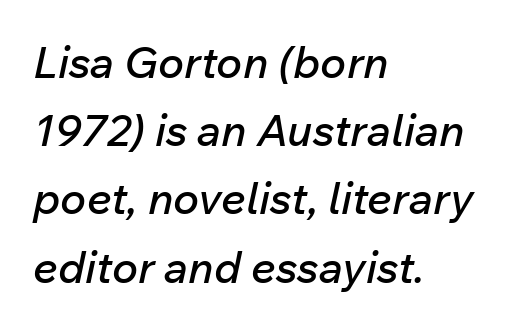
The image shows 44 px text type, italic (leaning right); set left-aligned, normal line spacing (1.55x), normal letter spacing, not underlined; low stroke contrast and a medium x-height.
